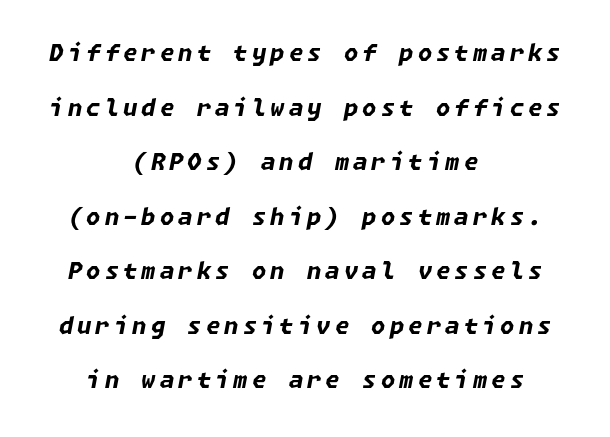
Q: Is the text bold? A: Yes.
Q: Is the text italic (slanted)? A: Yes, it leans right by about 11 degrees.
Q: Is the text underlined? A: No.
Q: How is the paragraph aligned? A: Centered.
Q: Is the spacing between lines tight, normal or loose? A: Loose.
